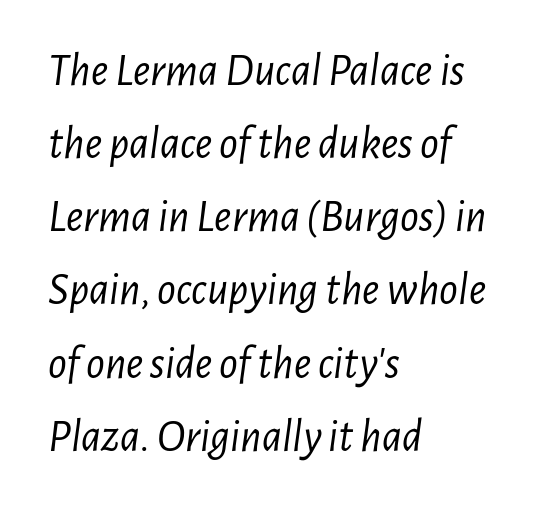
The image shows 46 px light, condensed type, italic (leaning right); set left-aligned, normal line spacing (1.59x), normal letter spacing, not underlined; low stroke contrast and a medium x-height.
